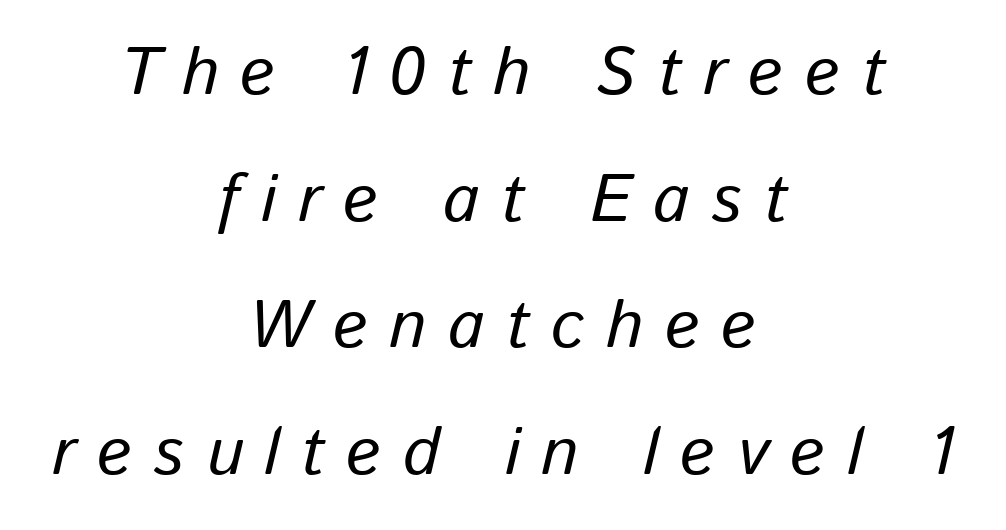
These lines are centered, leaving both edges ragged. These lines have a slow, spaced-out rhythm from letter to letter. Bare-footed words on every line. The specimen reads as italic at a glance. The face used here is proportionally spaced, like ordinary book or web type.
